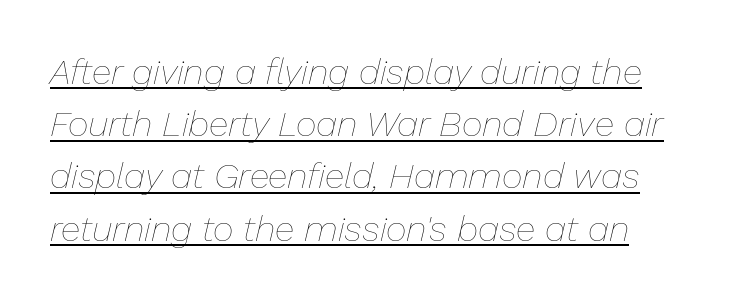
Q: Is the text bold? A: No.
Q: Is the text italic (slanted)? A: Yes, it leans right by about 13 degrees.
Q: Is the text underlined? A: Yes.
Q: Is the spacing between letters normal or unusually wide? A: Normal.
Q: Is the spacing between lines tight, normal or loose? A: Normal.
Q: Width (condensed, normal, or wide)? A: Normal.
Q: Stroke contrast? A: Low.
Q: x-height? A: Medium.
Q: Monospaced? A: No.
